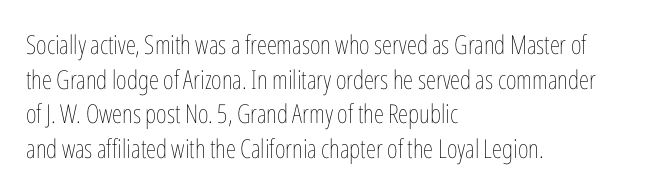
{"italic": "no", "bold": "no", "underline": "no", "align": "left", "line_spacing": "normal", "line_spacing_ratio": 1.33, "letter_spacing": "normal", "letter_spacing_em": 0.0, "glyph_px": 26}
